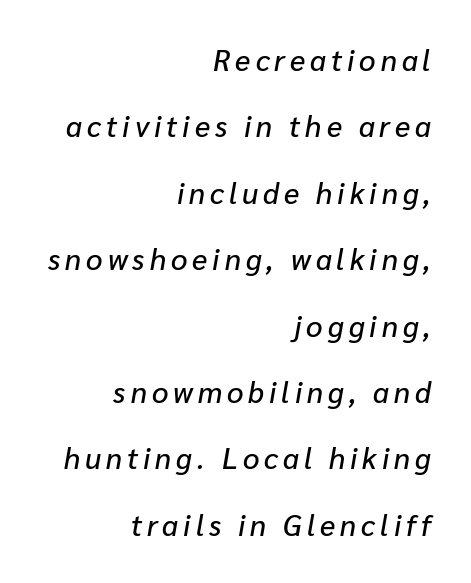
Q: Is the text italic (slanted)? A: Yes, it leans right by about 10 degrees.
Q: Is the text underlined? A: No.
Q: How is the paragraph aligned? A: Right-aligned.
Q: Is the spacing between lines tight, normal or loose? A: Loose.
Q: Width (condensed, normal, or wide)? A: Normal.
Q: Stroke contrast? A: Low.
Q: x-height? A: Medium.
Q: Monospaced? A: No.
